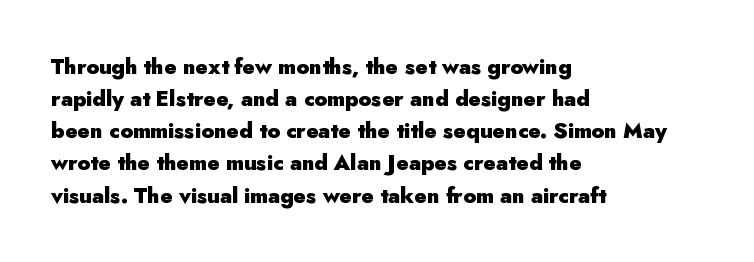
Tracking value appears to be zero — textbook default spacing. Is the type bold? Yes — the strokes are clearly thick and heavy. The block of text has a typical density, with ordinary space between rows. The rag falls on the right side of this text block. Words float on clear page, feet unadorned.
